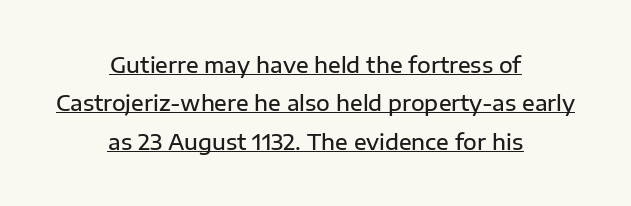
Q: Is the text bold? A: Semi-bold.
Q: Is the text italic (slanted)? A: No, it is upright.
Q: Is the text underlined? A: Yes.
Q: How is the paragraph aligned? A: Centered.
Q: Is the spacing between letters normal or unusually wide? A: Normal.
